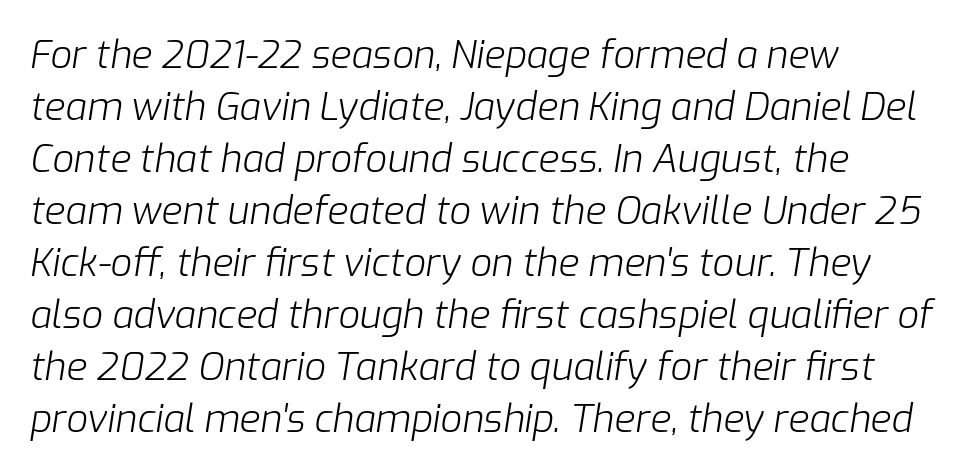
The image shows 38 px light type, italic (leaning right); set left-aligned, normal line spacing (1.37x), normal letter spacing, not underlined; low stroke contrast and a medium x-height.
